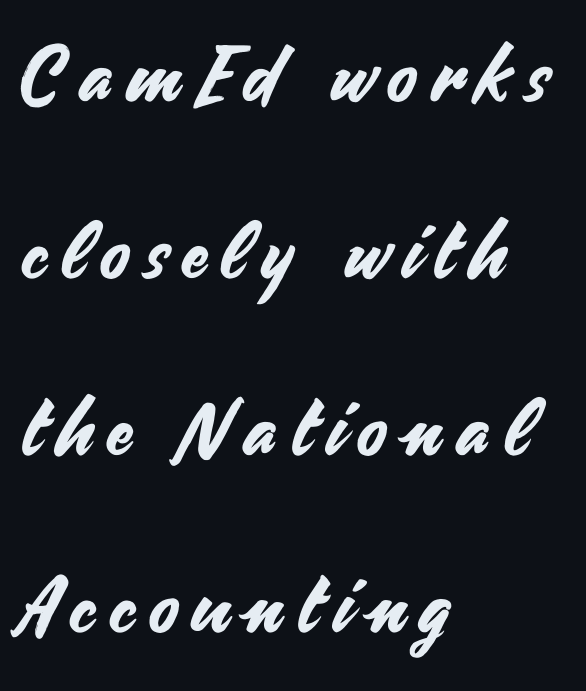
A clean baseline with only descenders dipping below it. The rendering uses natural spacing where letterforms have individual widths. The paragraph has a hard left edge and a soft right edge. Grotesque or geometric, the face here clearly has no serifs.
